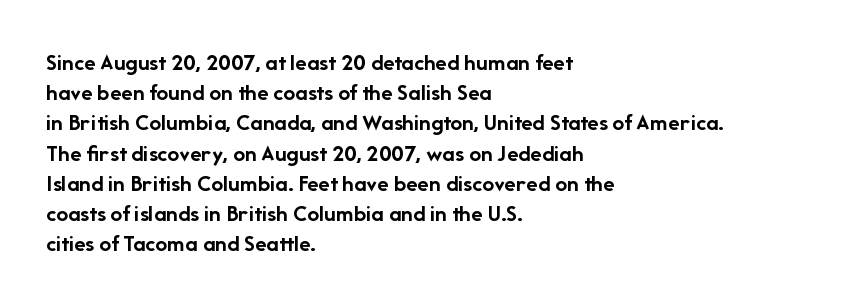
The ragged edge is on the right, which tells us the setting is flush left. The space beneath each line is pristine and unruled. This rendering leaves character spacing at its baseline value. The passage shown stacks its lines at a standard gap. Italic? Not at all — the glyphs are vertical. Emphasis by weight is at full strength: bold.
